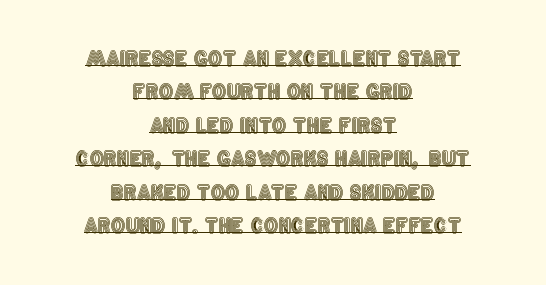
{"italic": "no", "underline": "yes", "align": "center", "line_spacing": "normal", "line_spacing_ratio": 1.67, "letter_spacing": "normal", "letter_spacing_em": 0.0, "glyph_px": 20}
